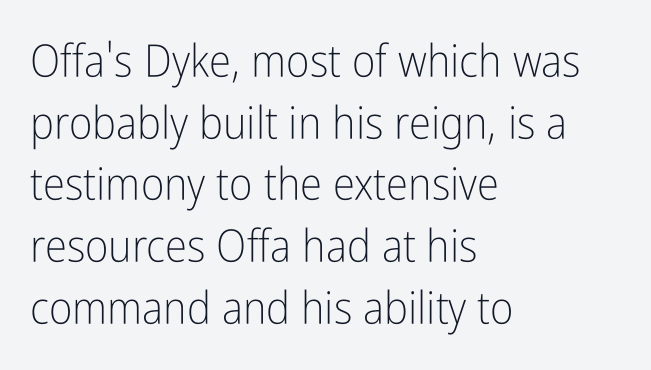
Q: Is the text bold? A: No.
Q: Is the text italic (slanted)? A: No, it is upright.
Q: Is the typeface a serif or a sans-serif typeface? A: Sans-serif.
Q: Is the text underlined? A: No.
Q: How is the paragraph aligned? A: Left-aligned.
Q: Is the spacing between letters normal or unusually wide? A: Normal.
Q: Is the spacing between lines tight, normal or loose? A: Normal.
Q: Width (condensed, normal, or wide)? A: Condensed.
Q: Stroke contrast? A: Low.
Q: x-height? A: Medium.
Q: Monospaced? A: No.
